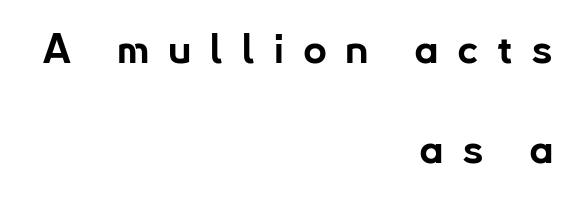
{"serif": "no", "italic": "no", "bold": "yes", "weight": "bold", "width": "normal", "stroke_contrast": "low", "x_height": "small", "monospaced": "no", "underline": "no", "align": "right", "line_spacing": "loose", "line_spacing_ratio": 2.43, "letter_spacing": "wide", "letter_spacing_em": 0.45, "glyph_px": 41}
